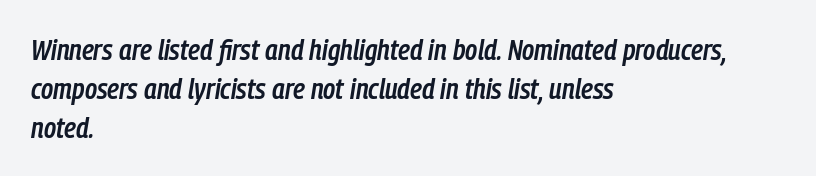
Words appear dense and cohesive because spacing is normal. There's an unmistakable incline to the writing here. A typesetter would call this proportional, since set widths differ per character. The gap between lines stays unmarked. The lines are quadded left. Moderately thickened strokes mark this as semibold type.
